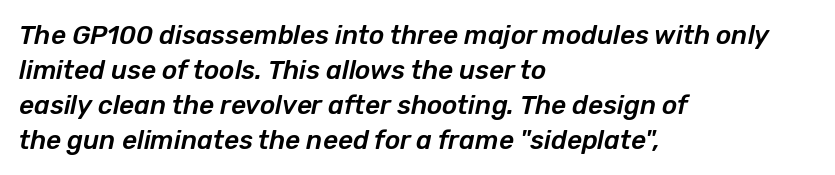
The image shows 26 px text type, italic (leaning right); set left-aligned, normal line spacing (1.34x), normal letter spacing, not underlined.
